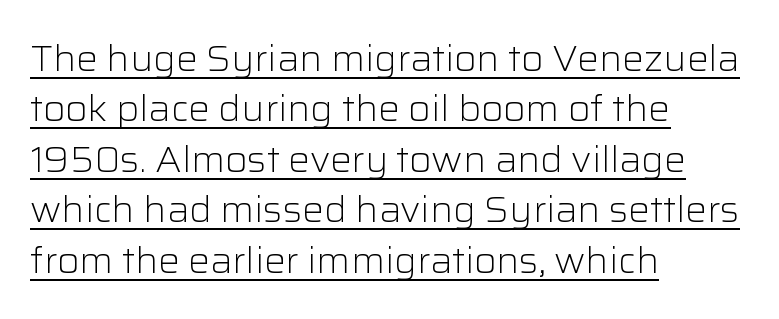
The image shows 36 px light sans-serif type, upright; set left-aligned, normal line spacing (1.4x), normal letter spacing, underlined; low stroke contrast and a medium x-height.
